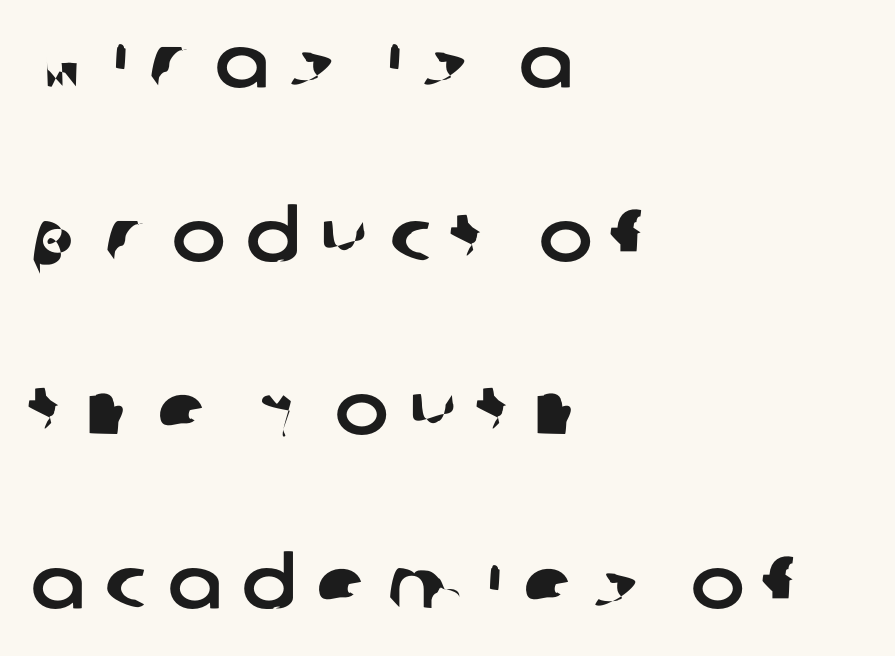
Q: Is the typeface a serif or a sans-serif typeface? A: Sans-serif.
Q: Is the text underlined? A: No.
Q: How is the paragraph aligned? A: Left-aligned.
Q: Is the spacing between letters normal or unusually wide? A: Unusually wide.
Q: Is the spacing between lines tight, normal or loose? A: Loose.
Q: Width (condensed, normal, or wide)? A: Normal.
Q: Stroke contrast? A: Low.
Q: x-height? A: Large.
Q: Monospaced? A: No.
